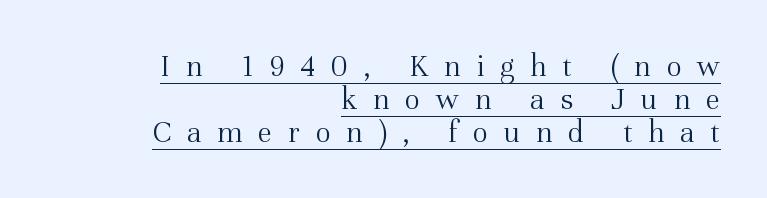
These lines have a slow, spaced-out rhythm from letter to letter. Classification — serif. Quick note: underline on. A student would call this right alignment; a typographer would say flush right, rag left. Very little white space separates one row of letters from the next. It's the straight-up-and-down kind of type.
